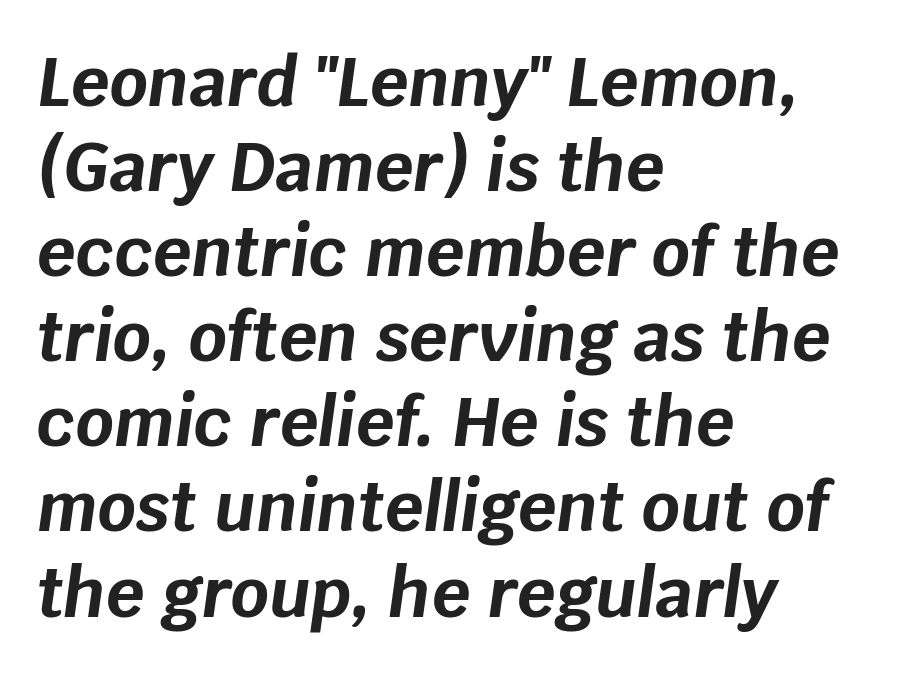
The typesetting leans heavy: a genuine bold. Short note: letters normally spaced. Notice how descenders clear the ascenders below comfortably — that's standard leading. The axis of the letterforms is tilted away from vertical.
